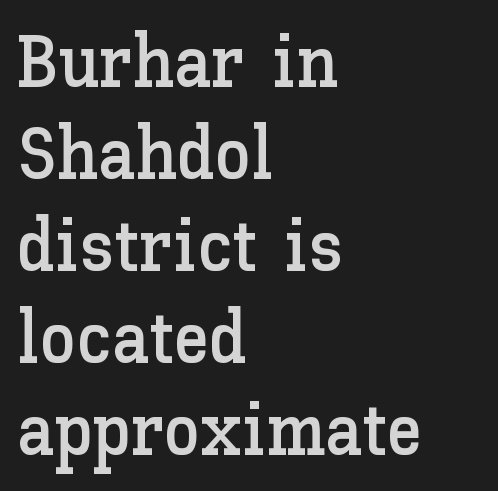
{"italic": "no", "width": "normal", "stroke_contrast": "low", "x_height": "medium", "monospaced": "no", "underline": "no", "align": "left", "line_spacing": "normal", "line_spacing_ratio": 1.26, "letter_spacing": "normal", "letter_spacing_em": 0.0, "glyph_px": 73}
